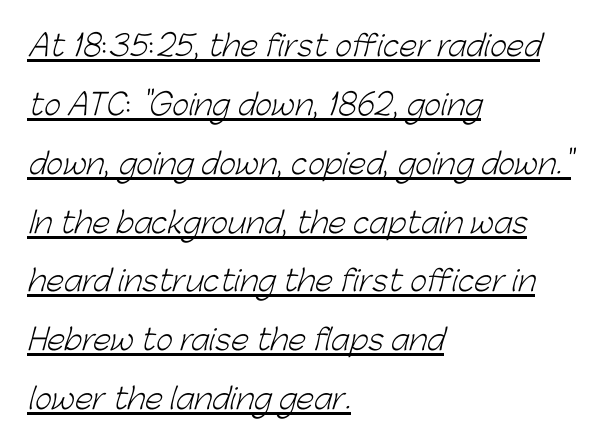
The image shows 29 px light sans-serif type; set left-aligned, loose line spacing (2.03x), normal letter spacing, underlined; low stroke contrast and a medium x-height.
